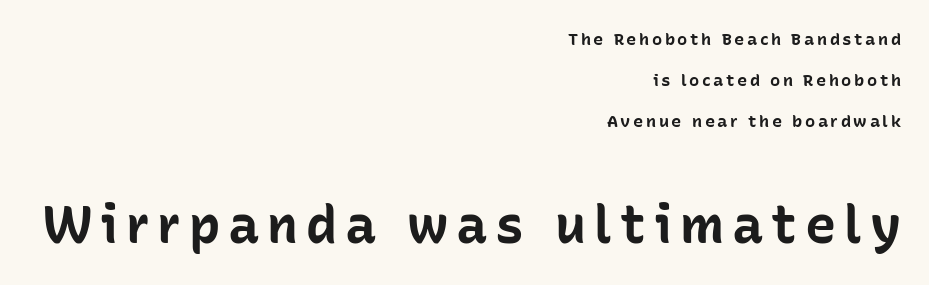
Rendered with straight, roman letterforms. Is this a fixed-width face? No — the glyphs have proportional, varying widths. Is there much room between lines? Yes — plenty of vertical air separates them. Serif or sans? Sans — the stroke terminals are bare.
